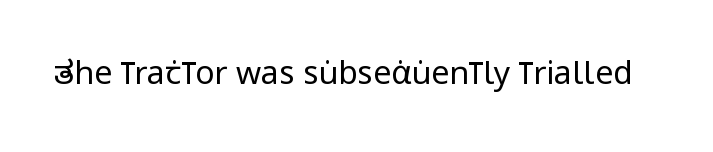
Is the type heavy? It reads as light-to-regular instead. Nope, not italic — everything's standing straight. No feet cap the strokes, marking this as sans-serif type. Words appear dense and cohesive because spacing is normal. Looks like regular typesetting: each glyph gets only the width it needs.
